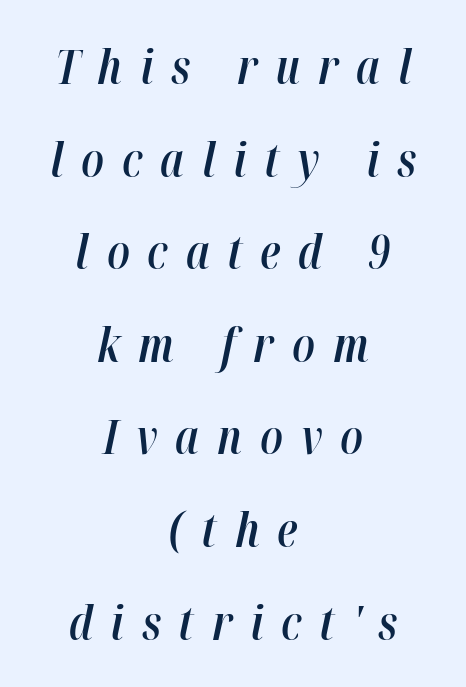
{"italic": "yes", "lean": "right", "slant_degrees": 12, "bold": "semi", "weight": "semibold", "width": "condensed", "stroke_contrast": "high", "x_height": "medium", "monospaced": "no", "underline": "no", "align": "center", "line_spacing": "loose", "line_spacing_ratio": 1.97, "letter_spacing": "wide", "letter_spacing_em": 0.38, "glyph_px": 47}
